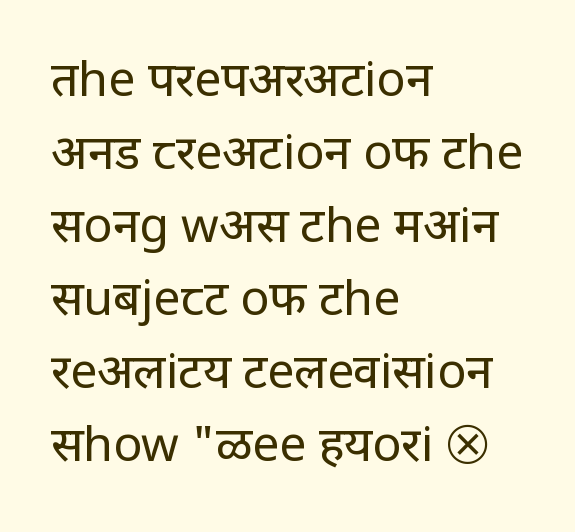
The image shows 48 px regular-weight sans-serif type, upright; set left-aligned, normal line spacing (1.52x), normal letter spacing, not underlined; low stroke contrast and a large x-height.
